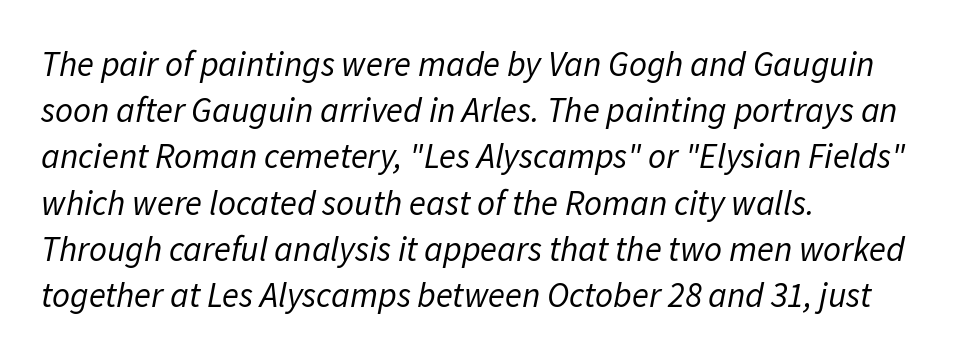
Q: Is the text bold? A: No.
Q: Is the text italic (slanted)? A: Yes, it leans right by about 11 degrees.
Q: Is the text underlined? A: No.
Q: How is the paragraph aligned? A: Left-aligned.
Q: Is the spacing between letters normal or unusually wide? A: Normal.
Q: Is the spacing between lines tight, normal or loose? A: Normal.
Q: Width (condensed, normal, or wide)? A: Normal.
Q: Stroke contrast? A: Low.
Q: x-height? A: Medium.
Q: Monospaced? A: No.
